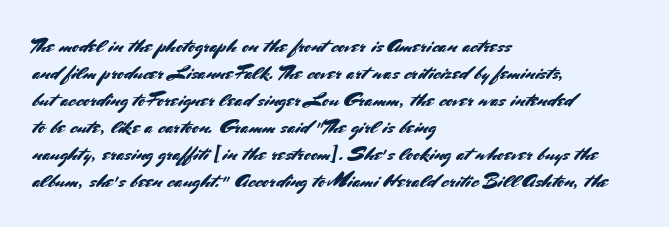
{"underline": "no", "align": "left", "line_spacing": "normal", "line_spacing_ratio": 1.29, "letter_spacing": "normal", "letter_spacing_em": 0.0, "glyph_px": 21}
